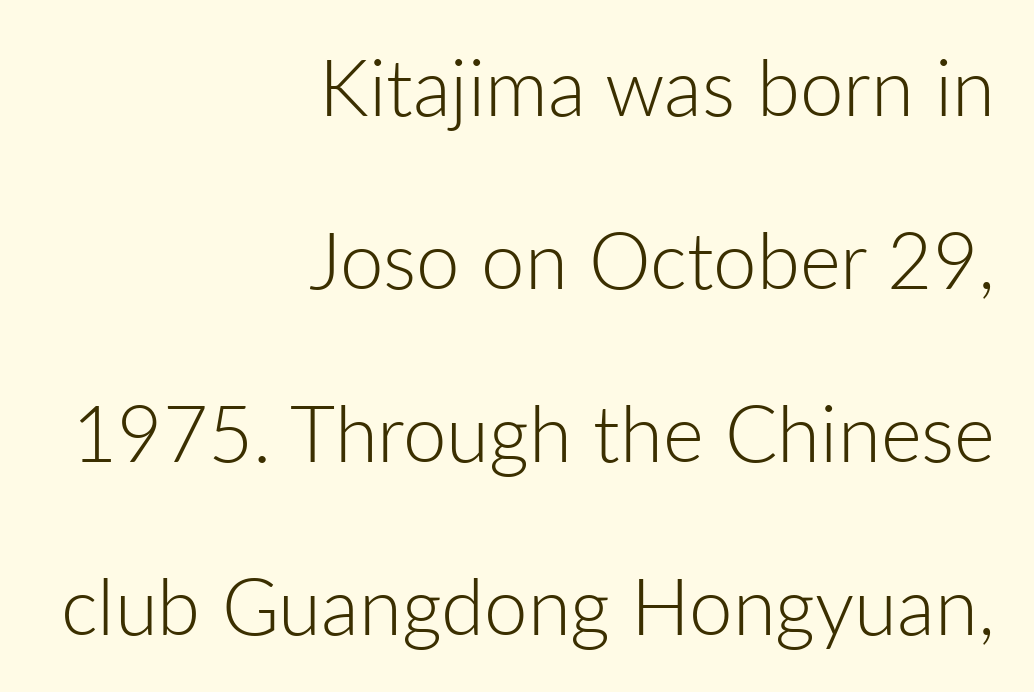
Q: Is the text bold? A: No.
Q: Is the text italic (slanted)? A: No, it is upright.
Q: Is the typeface a serif or a sans-serif typeface? A: Sans-serif.
Q: Is the text underlined? A: No.
Q: How is the paragraph aligned? A: Right-aligned.
Q: Is the spacing between letters normal or unusually wide? A: Normal.
Q: Is the spacing between lines tight, normal or loose? A: Loose.
Q: Width (condensed, normal, or wide)? A: Normal.
Q: Stroke contrast? A: Low.
Q: x-height? A: Medium.
Q: Monospaced? A: No.
